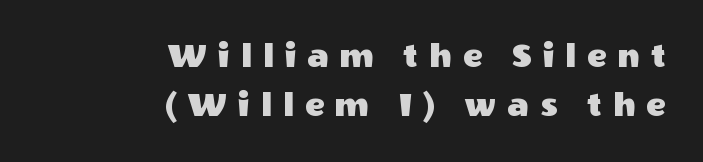
The image shows 36 px sans-serif type, upright; set right-aligned, normal line spacing (1.36x), unusually wide letter spacing (+0.31 em), not underlined; a large x-height.
